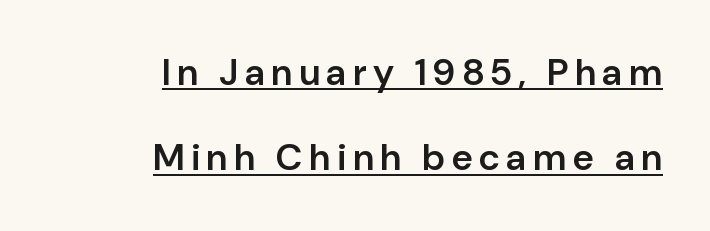
The image shows 37 px semibold sans-serif type, upright; set right-aligned, loose line spacing (2.31x), underlined; low stroke contrast and a medium x-height.
